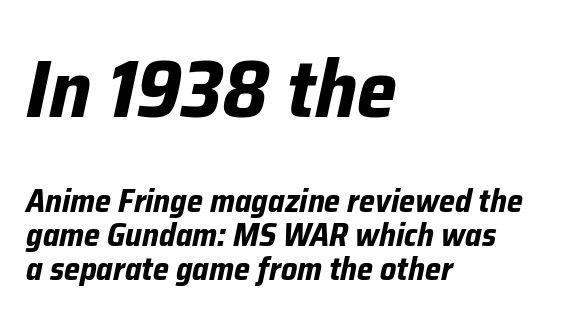
Q: Is the text bold? A: Yes.
Q: Is the text italic (slanted)? A: Yes, it leans right by about 12 degrees.
Q: Is the text underlined? A: No.
Q: How is the paragraph aligned? A: Left-aligned.
Q: Is the spacing between letters normal or unusually wide? A: Normal.
Q: Is the spacing between lines tight, normal or loose? A: Tight.
Q: Which block of text is set in a larger size, the first (top) or the second (bottom)? A: The first (top) one.
Q: Width (condensed, normal, or wide)? A: Normal.
Q: Stroke contrast? A: Low.
Q: x-height? A: Medium.
Q: Monospaced? A: No.
